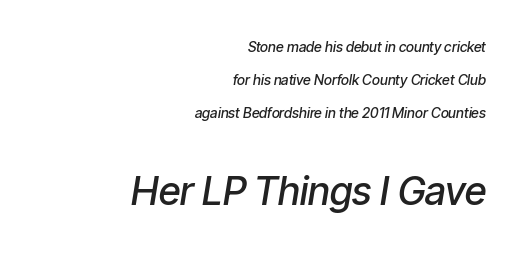
Does the lettering tilt? It does — this is italic. Summary of weight: moderately heavy, a semibold. The glyphs are unaccompanied by any horizontal stroke below them. Right-aligned paragraph, ragged on the left. The emphasis by scale lands on block number two, below. The lines are spread far apart with generous leading.
